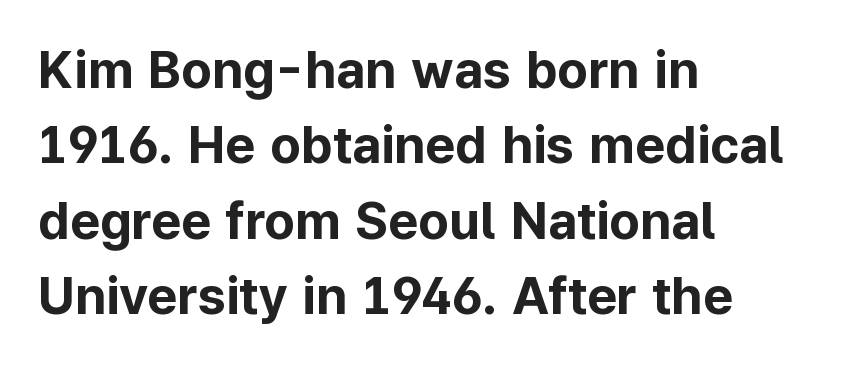
The image shows 52 px bold sans-serif type, upright; set left-aligned, normal line spacing (1.45x), normal letter spacing, not underlined; low stroke contrast and a medium x-height.
